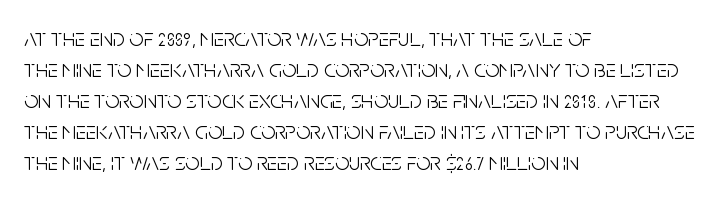
The image shows 25 px text type, upright; set left-aligned, line spacing 1.24x, normal letter spacing, not underlined.
